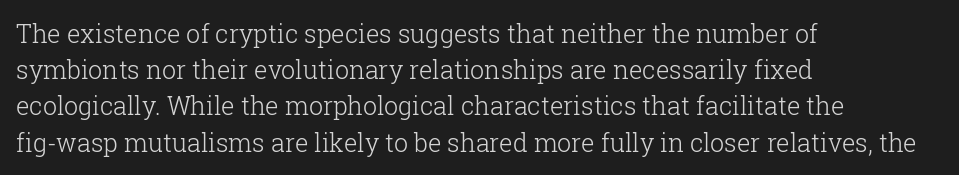
Q: Is the text bold? A: No.
Q: Is the text italic (slanted)? A: No, it is upright.
Q: Is the text underlined? A: No.
Q: How is the paragraph aligned? A: Left-aligned.
Q: Is the spacing between letters normal or unusually wide? A: Normal.
Q: Is the spacing between lines tight, normal or loose? A: Normal.
